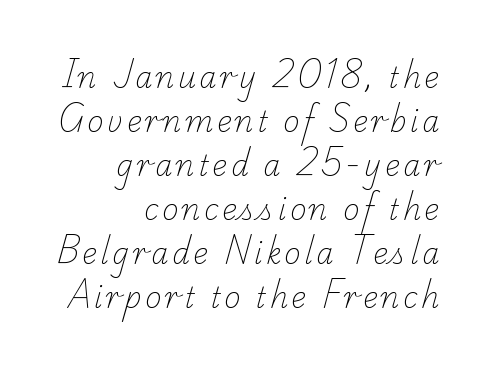
Q: Is the text bold? A: No.
Q: Is the typeface a serif or a sans-serif typeface? A: Serif.
Q: Is the text underlined? A: No.
Q: How is the paragraph aligned? A: Right-aligned.
Q: Is the spacing between lines tight, normal or loose? A: Normal.
Q: Width (condensed, normal, or wide)? A: Normal.
Q: Stroke contrast? A: Low.
Q: x-height? A: Small.
Q: Monospaced? A: No.
